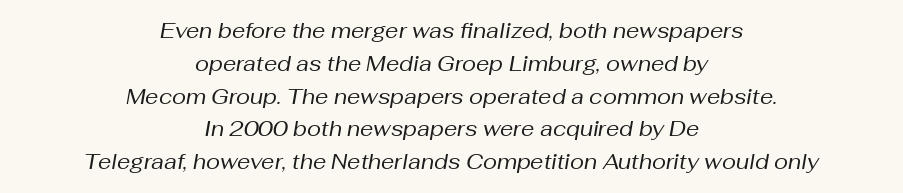
This block has exactly the height ordinary leading produces. Anything drawn beneath the words? Only blank space. When letters slant like this, we call the style italic. Tracking value appears to be zero — textbook default spacing. The whitespace from short lines is split evenly between both sides. Weight: regular or lighter.
